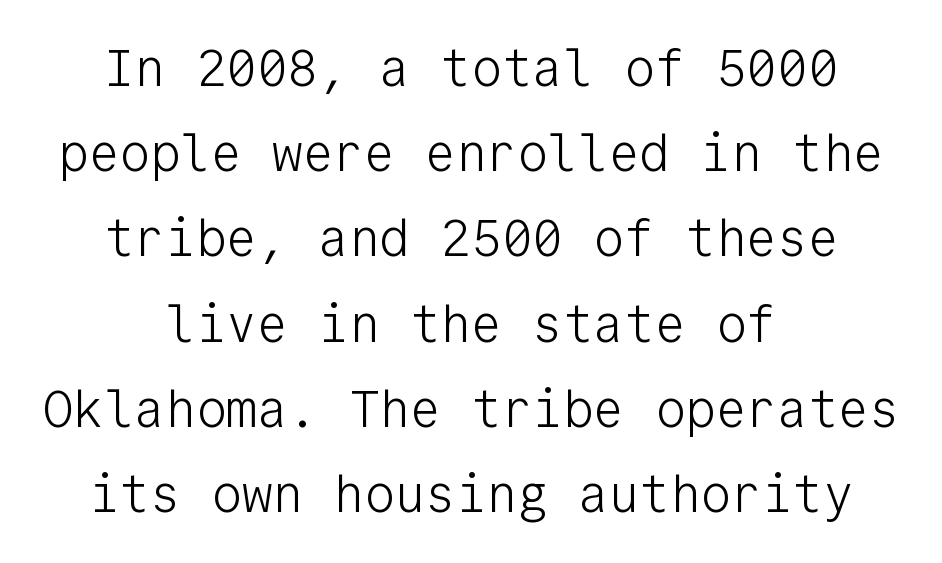
{"serif": "no", "italic": "no", "bold": "no", "weight": "light", "width": "normal", "stroke_contrast": "low", "x_height": "medium", "monospaced": "yes", "underline": "no", "align": "center", "line_spacing": "normal", "line_spacing_ratio": 1.67, "letter_spacing": "normal", "letter_spacing_em": 0.0, "glyph_px": 51}
